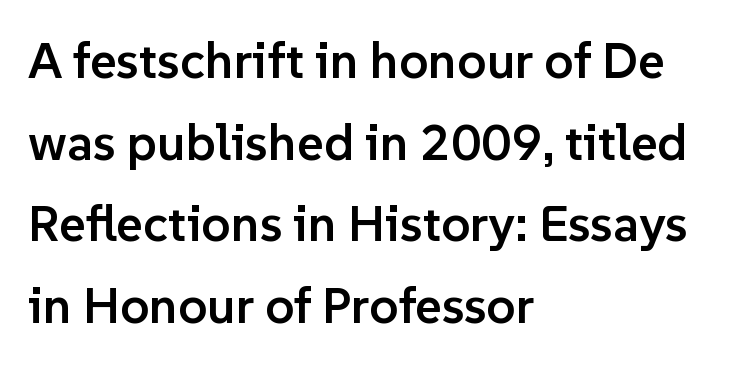
How would I describe the line gaps? Plain and ordinary. A typesetter would call this proportional, since set widths differ per character. This is moderately heavy type, rendered in semibold. Here the glyphs are tracked normally, forming tight word shapes.
